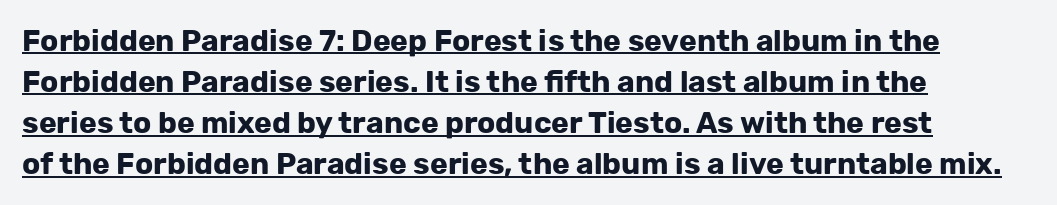
{"serif": "no", "italic": "no", "bold": "yes", "weight": "bold", "width": "normal", "stroke_contrast": "low", "x_height": "medium", "monospaced": "no", "underline": "yes", "align": "left", "line_spacing": "normal", "line_spacing_ratio": 1.37, "letter_spacing": "normal", "letter_spacing_em": 0.0, "glyph_px": 30}
